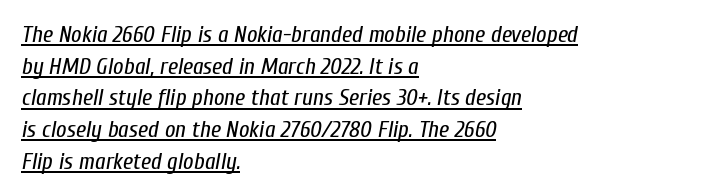
Q: Is the text bold? A: No.
Q: Is the text italic (slanted)? A: Yes, it leans right by about 10 degrees.
Q: Is the text underlined? A: Yes.
Q: How is the paragraph aligned? A: Left-aligned.
Q: Is the spacing between letters normal or unusually wide? A: Normal.
Q: Is the spacing between lines tight, normal or loose? A: Normal.
